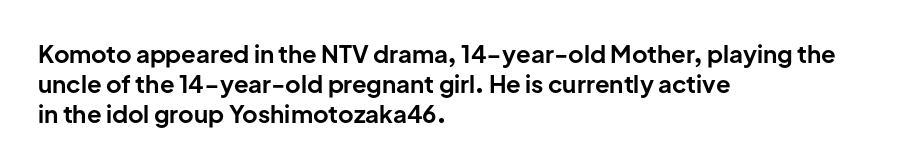
Every character sits straight up, as roman type does. This rendering uses left alignment, leaving the right contour irregular. Letters rest on an invisible, unmarked baseline. The passage shown has conventional tracking throughout. Pretty heavy lettering here — definitely bold.
